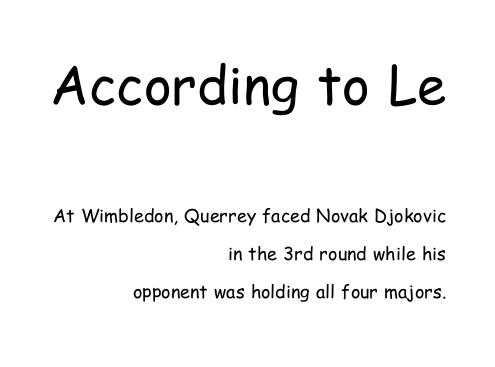
In CSS terms this would be text-align: right. Does the leading feel generous? Absolutely, it's lavish. The rendering keeps characters at their native spacing. This reads as an unemphasized weight, regular at the heaviest. Notice how the stems are strictly vertical — no italics here. A sans-serif font was chosen for this passage.
